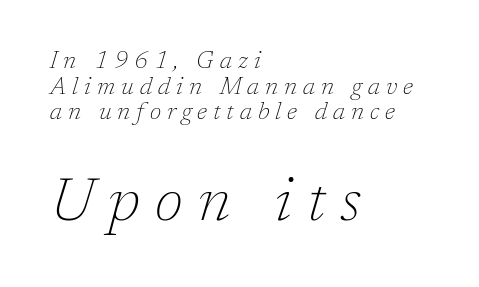
The image shows 60 px thin serif type, italic (leaning right); set left-aligned, tight line spacing (1.07x), unusually wide letter spacing (+0.25 em), not underlined; the second (bottom) block is 2.5x larger; low stroke contrast and a medium x-height.
